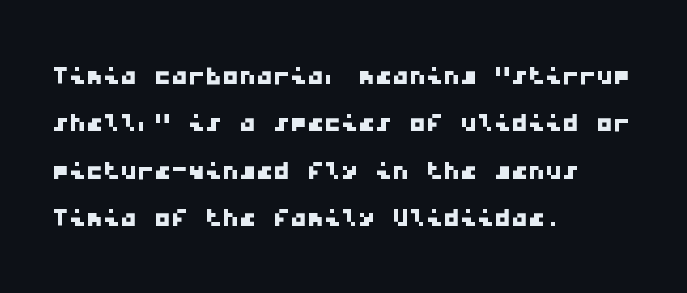
Q: Is the typeface a serif or a sans-serif typeface? A: Sans-serif.
Q: Is the text underlined? A: No.
Q: How is the paragraph aligned? A: Left-aligned.
Q: Is the spacing between letters normal or unusually wide? A: Normal.
Q: Is the spacing between lines tight, normal or loose? A: Normal.
Q: Width (condensed, normal, or wide)? A: Wide.
Q: Stroke contrast? A: Low.
Q: x-height? A: Medium.
Q: Monospaced? A: Yes.
